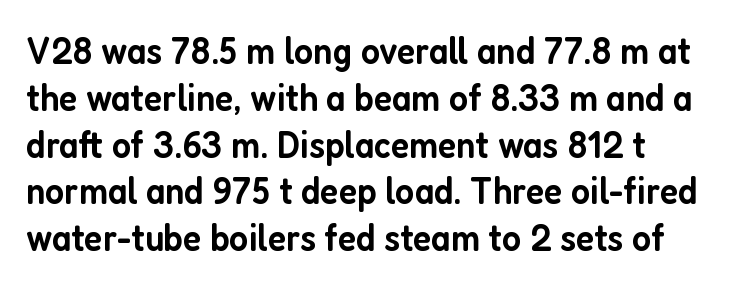
Default kerning and tracking; the words read as compact shapes. The rendering uses natural spacing where letterforms have individual widths. Posture: vertical. Examine the stroke ends and you'll find no serifs. A classic flush-left, rag-right setting is used for this passage.
